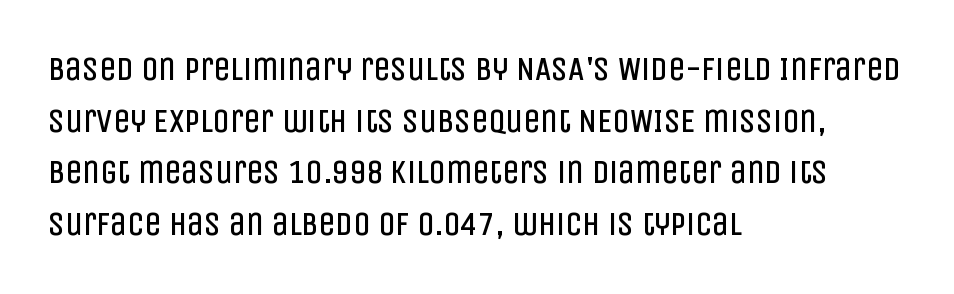
Q: Is the text bold? A: No.
Q: Is the text italic (slanted)? A: No, it is upright.
Q: Is the typeface a serif or a sans-serif typeface? A: Sans-serif.
Q: Is the text underlined? A: No.
Q: How is the paragraph aligned? A: Left-aligned.
Q: Is the spacing between letters normal or unusually wide? A: Normal.
Q: Is the spacing between lines tight, normal or loose? A: Normal.
Q: Width (condensed, normal, or wide)? A: Condensed.
Q: Stroke contrast? A: Low.
Q: x-height? A: Large.
Q: Monospaced? A: No.
